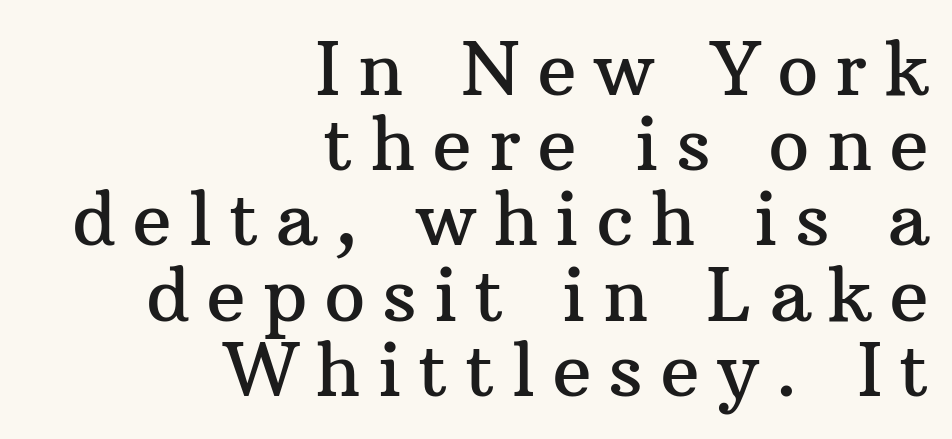
This sample trades vertical openness for compactness between lines. Unmarked baselines from the first word to the last. You can tell it's not italic because the verticals are truly vertical. Someone cranked the tracking dial way up on this one.
